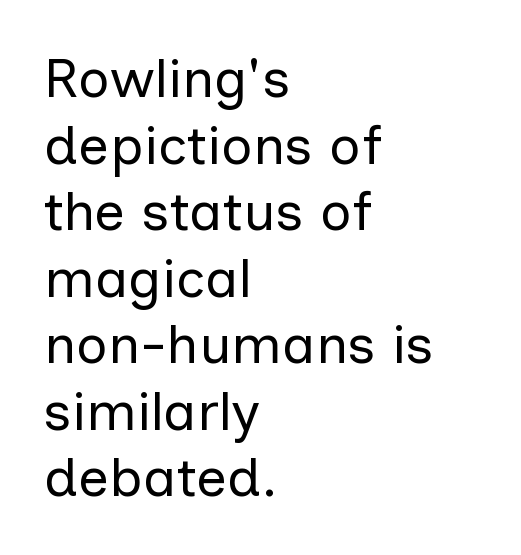
Q: Is the text bold? A: No.
Q: Is the text italic (slanted)? A: No, it is upright.
Q: Is the typeface a serif or a sans-serif typeface? A: Sans-serif.
Q: Is the text underlined? A: No.
Q: How is the paragraph aligned? A: Left-aligned.
Q: Is the spacing between letters normal or unusually wide? A: Normal.
Q: Width (condensed, normal, or wide)? A: Normal.
Q: Stroke contrast? A: Low.
Q: x-height? A: Medium.
Q: Monospaced? A: No.
